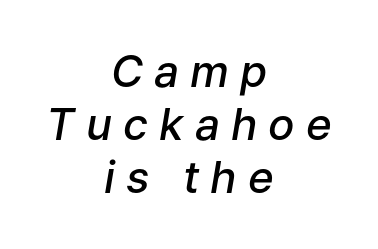
The image shows 44 px semibold type, italic (leaning right); set centered, line spacing 1.21x, unusually wide letter spacing (+0.25 em), not underlined; low stroke contrast and a medium x-height.
